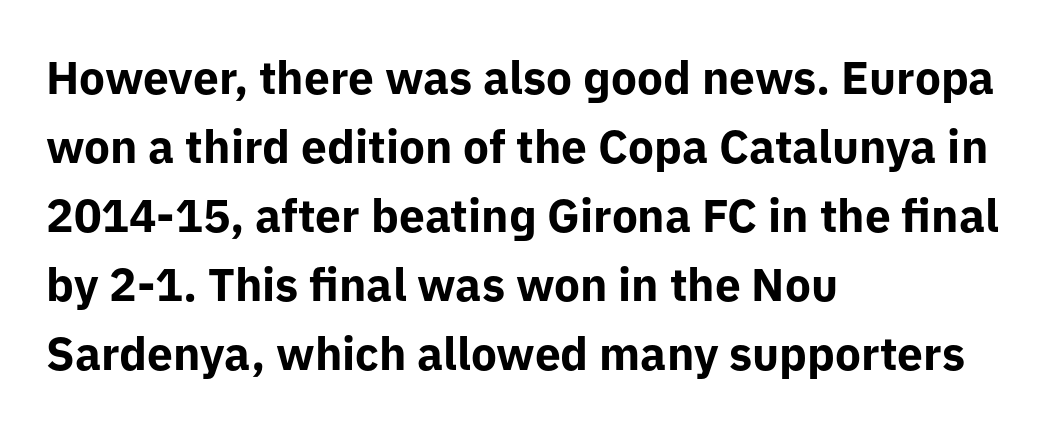
Q: Is the text bold? A: Yes.
Q: Is the text italic (slanted)? A: No, it is upright.
Q: Is the typeface a serif or a sans-serif typeface? A: Sans-serif.
Q: Is the text underlined? A: No.
Q: How is the paragraph aligned? A: Left-aligned.
Q: Is the spacing between letters normal or unusually wide? A: Normal.
Q: Is the spacing between lines tight, normal or loose? A: Normal.
Q: Width (condensed, normal, or wide)? A: Normal.
Q: Stroke contrast? A: Low.
Q: x-height? A: Medium.
Q: Monospaced? A: No.
